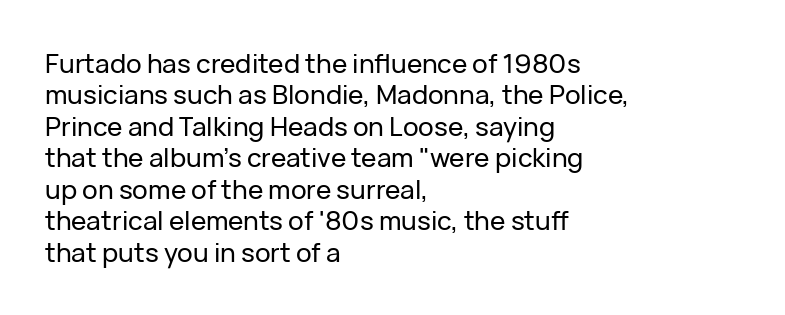
{"italic": "no", "underline": "no", "align": "left", "line_spacing_ratio": 1.21, "letter_spacing": "normal", "letter_spacing_em": 0.0, "glyph_px": 26}
